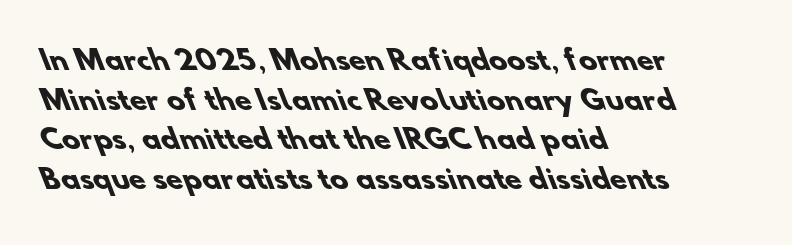
Q: Is the text bold? A: Yes.
Q: Is the text underlined? A: No.
Q: How is the paragraph aligned? A: Left-aligned.
Q: Is the spacing between letters normal or unusually wide? A: Normal.
Q: Is the spacing between lines tight, normal or loose? A: Normal.
